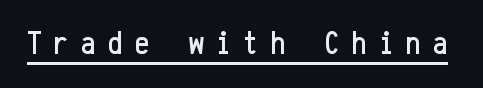
{"serif": "no", "italic": "no", "width": "condensed", "stroke_contrast": "low", "x_height": "medium", "monospaced": "yes", "underline": "yes", "letter_spacing": "wide", "letter_spacing_em": 0.37, "glyph_px": 33}
